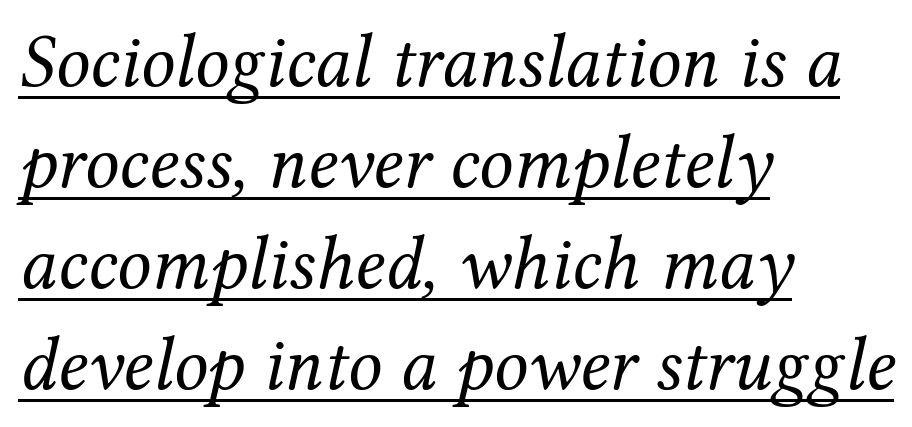
The image shows 76 px regular-weight serif type, italic (leaning right); set left-aligned, normal line spacing (1.33x), normal letter spacing, underlined; medium stroke contrast and a medium x-height.
